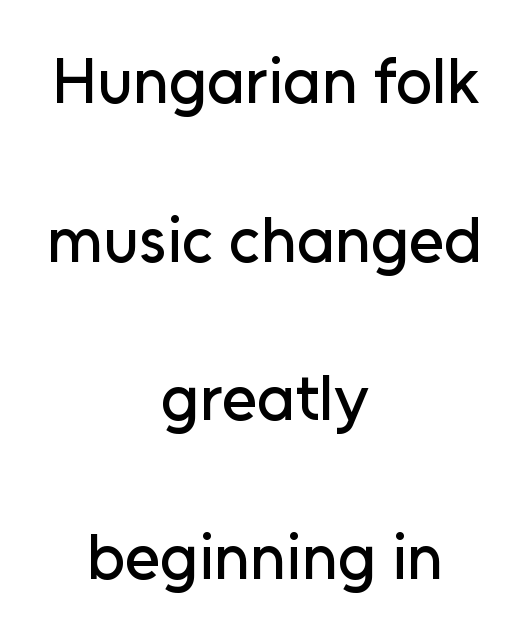
The image shows 64 px sans-serif type, upright; set centered, loose line spacing (2.48x), normal letter spacing, not underlined; low stroke contrast and a medium x-height.
